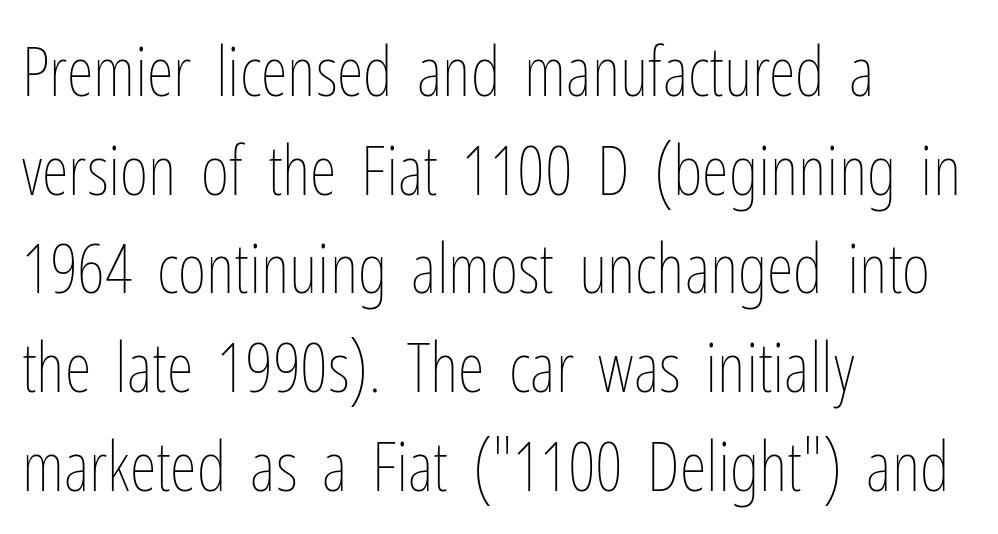
These lines keep a tight, regular rhythm from letter to letter. Think of a printed novel: that variable character pitch is what you see here. Heft: none added — not bold. The words here are not underlined. The axis of the letterforms is exactly vertical. The lines sit at an ordinary, default distance from one another.
